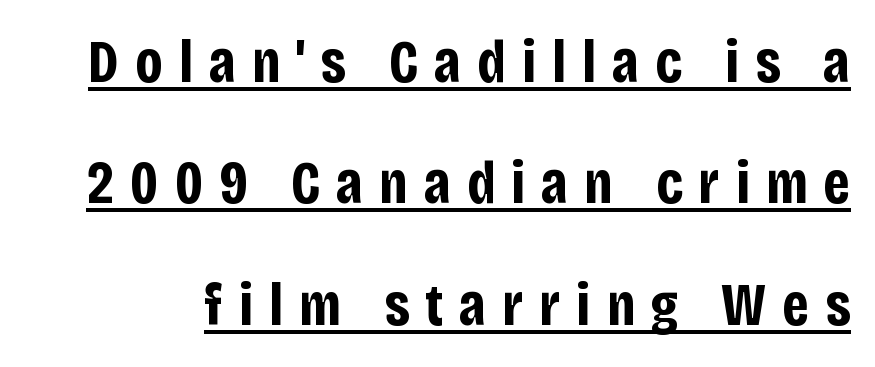
The image shows 61 px bold, condensed sans-serif type, upright; set loose line spacing (1.99x), unusually wide letter spacing (+0.26 em), underlined; low stroke contrast and a large x-height.
